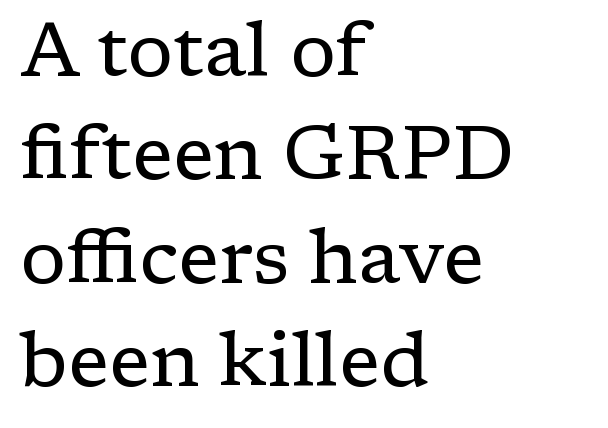
Q: Is the text bold? A: No.
Q: Is the text italic (slanted)? A: No, it is upright.
Q: Is the typeface a serif or a sans-serif typeface? A: Serif.
Q: Is the text underlined? A: No.
Q: How is the paragraph aligned? A: Left-aligned.
Q: Is the spacing between letters normal or unusually wide? A: Normal.
Q: Is the spacing between lines tight, normal or loose? A: Normal.
Q: Width (condensed, normal, or wide)? A: Normal.
Q: Stroke contrast? A: Low.
Q: x-height? A: Medium.
Q: Monospaced? A: No.
